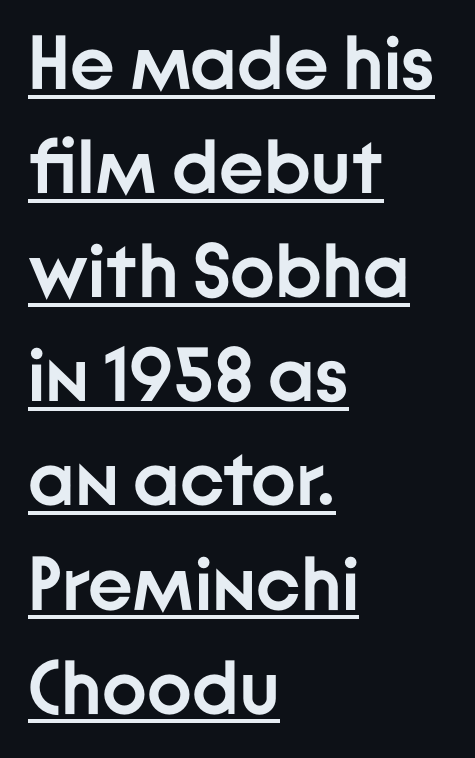
Q: Is the text bold? A: Yes.
Q: Is the text italic (slanted)? A: No, it is upright.
Q: Is the typeface a serif or a sans-serif typeface? A: Sans-serif.
Q: Is the text underlined? A: Yes.
Q: How is the paragraph aligned? A: Left-aligned.
Q: Is the spacing between letters normal or unusually wide? A: Normal.
Q: Is the spacing between lines tight, normal or loose? A: Normal.
Q: Width (condensed, normal, or wide)? A: Normal.
Q: Stroke contrast? A: Low.
Q: x-height? A: Medium.
Q: Monospaced? A: No.
